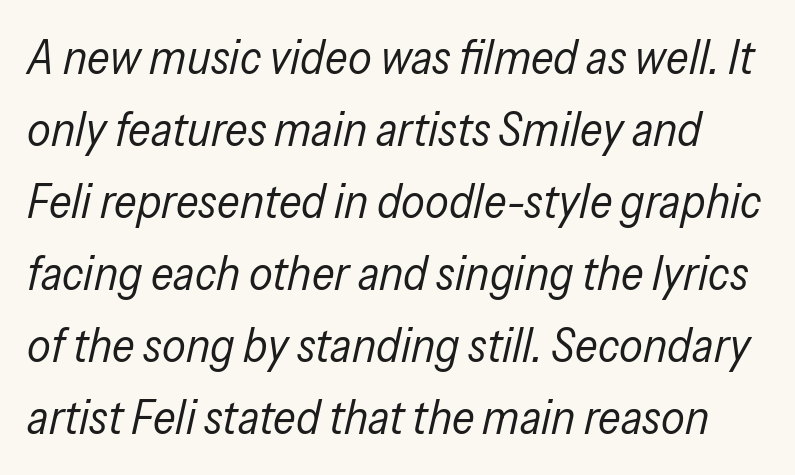
Quick note: italic. Reading down the column, the eye jumps a familiar distance to each next line. No extra ink here — the face is not bold. Default kerning and tracking; the words read as compact shapes.
